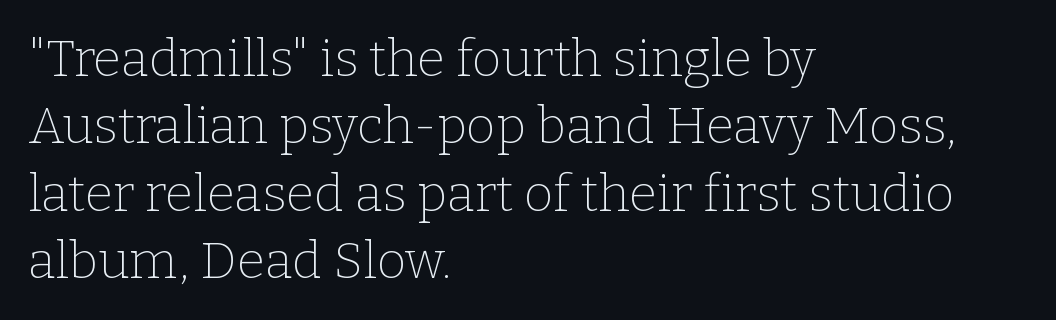
The image shows 51 px thin serif type, upright; set left-aligned, normal line spacing (1.32x), normal letter spacing, not underlined; low stroke contrast and a medium x-height.
